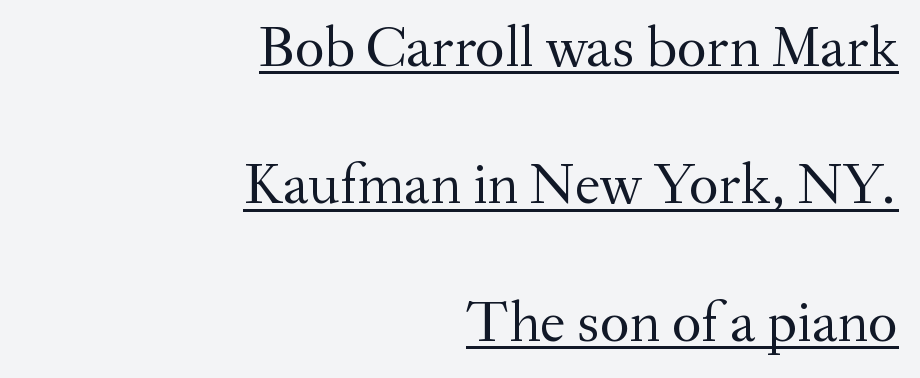
{"serif": "yes", "italic": "no", "bold": "no", "weight": "regular", "width": "normal", "stroke_contrast": "medium", "x_height": "small", "monospaced": "no", "underline": "yes", "align": "right", "line_spacing": "loose", "line_spacing_ratio": 2.37, "letter_spacing": "normal", "letter_spacing_em": 0.0, "glyph_px": 58}
